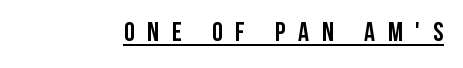
{"italic": "no", "bold": "yes", "underline": "yes", "letter_spacing": "wide", "letter_spacing_em": 0.48, "glyph_px": 27}
